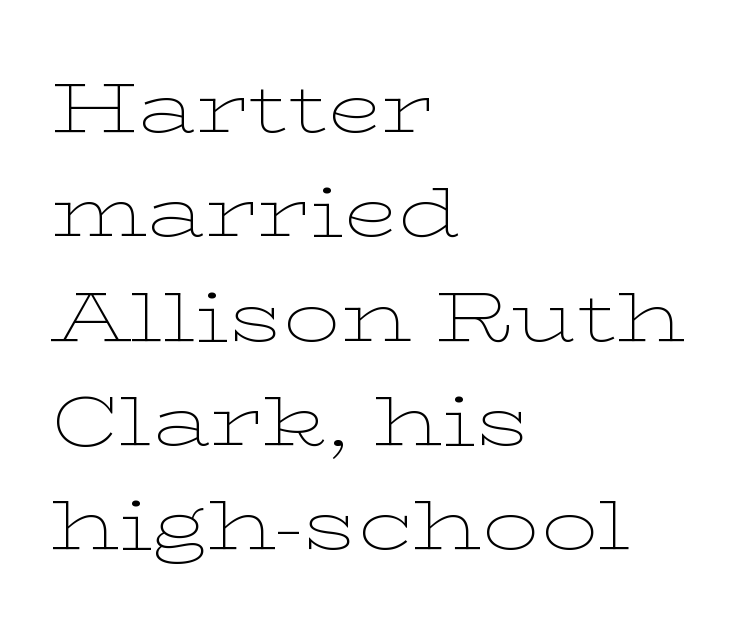
The image shows 71 px thin, wide serif type, upright; set left-aligned, normal line spacing (1.47x), normal letter spacing, not underlined; low stroke contrast and a medium x-height.
